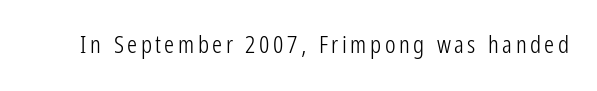
The image shows 25 px text type, upright; set not underlined.
